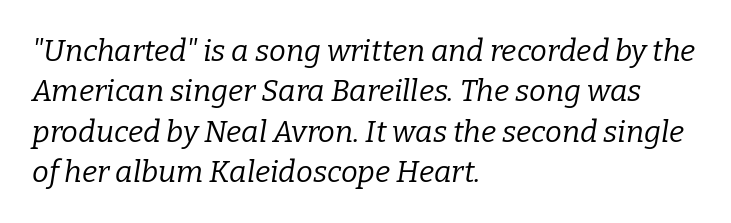
The image shows 30 px regular-weight serif type, italic (leaning right); set left-aligned, normal line spacing (1.35x), normal letter spacing, not underlined; low stroke contrast and a medium x-height.
